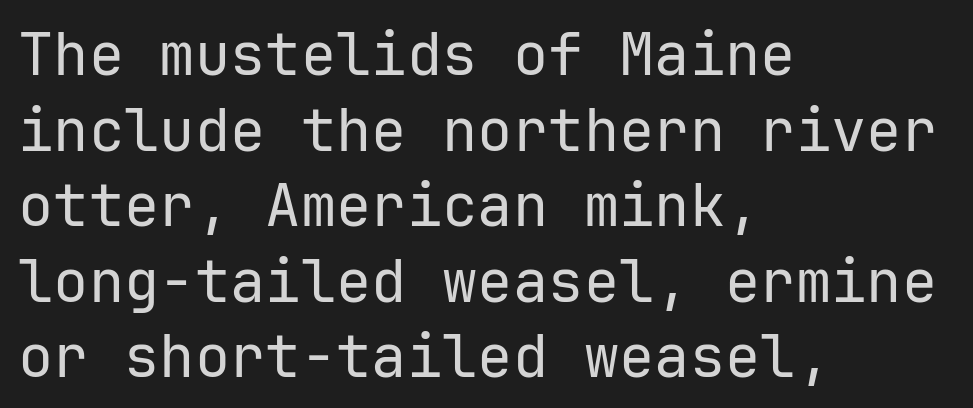
The image shows 59 px regular-weight sans-serif type, upright; set left-aligned, normal line spacing (1.28x), normal letter spacing, not underlined; low stroke contrast and a medium x-height.
